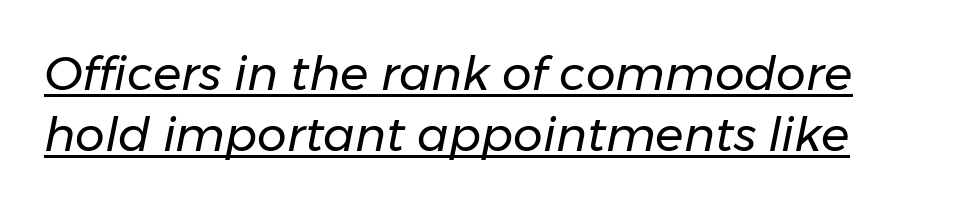
Q: Is the text bold? A: No.
Q: Is the text italic (slanted)? A: Yes, it leans right by about 11 degrees.
Q: Is the text underlined? A: Yes.
Q: Is the spacing between letters normal or unusually wide? A: Normal.
Q: Is the spacing between lines tight, normal or loose? A: Normal.
Q: Width (condensed, normal, or wide)? A: Normal.
Q: Stroke contrast? A: Low.
Q: x-height? A: Medium.
Q: Monospaced? A: No.
